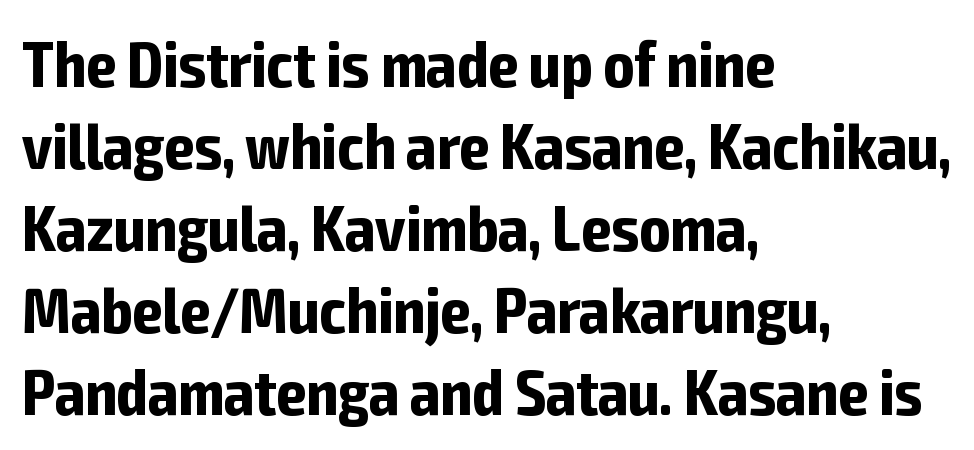
The image shows 64 px bold, condensed sans-serif type, upright; set left-aligned, normal line spacing (1.28x), normal letter spacing, not underlined; low stroke contrast and a medium x-height.
